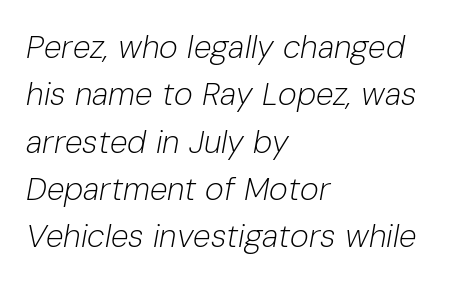
The image shows 32 px light type, italic (leaning right); set left-aligned, normal line spacing (1.48x), normal letter spacing, not underlined; low stroke contrast and a medium x-height.
